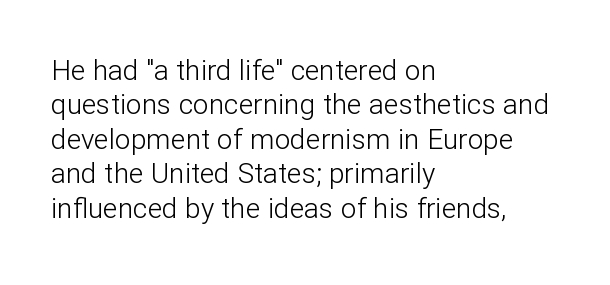
Q: Is the text bold? A: No.
Q: Is the text italic (slanted)? A: No, it is upright.
Q: Is the typeface a serif or a sans-serif typeface? A: Sans-serif.
Q: Is the text underlined? A: No.
Q: How is the paragraph aligned? A: Left-aligned.
Q: Is the spacing between letters normal or unusually wide? A: Normal.
Q: Width (condensed, normal, or wide)? A: Normal.
Q: Stroke contrast? A: Low.
Q: x-height? A: Medium.
Q: Monospaced? A: No.
